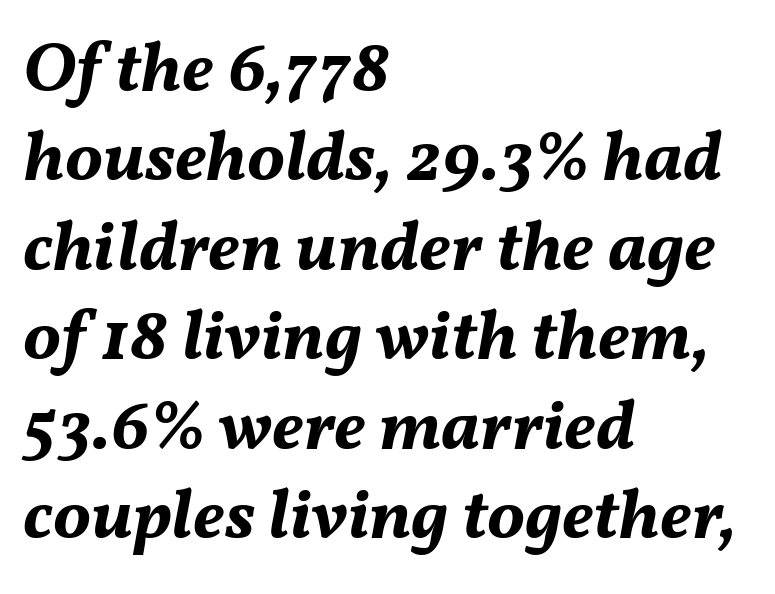
Observe the lean: these are italic letterforms. The area under the type is left untouched. Each word holds together tightly as a unit, with standard inter-letter gaps. Baseline-to-baseline distance is the conventional proportion of letter height. Varying glyph widths throughout — classic text-font behaviour. Caption: bold face, heavy strokes.
